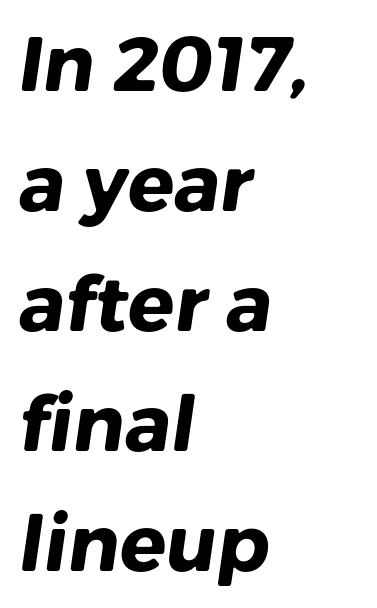
Q: Is the text bold? A: Yes.
Q: Is the typeface a serif or a sans-serif typeface? A: Sans-serif.
Q: Is the text underlined? A: No.
Q: How is the paragraph aligned? A: Left-aligned.
Q: Is the spacing between letters normal or unusually wide? A: Normal.
Q: Is the spacing between lines tight, normal or loose? A: Normal.
Q: Width (condensed, normal, or wide)? A: Normal.
Q: Stroke contrast? A: Low.
Q: x-height? A: Medium.
Q: Monospaced? A: No.
